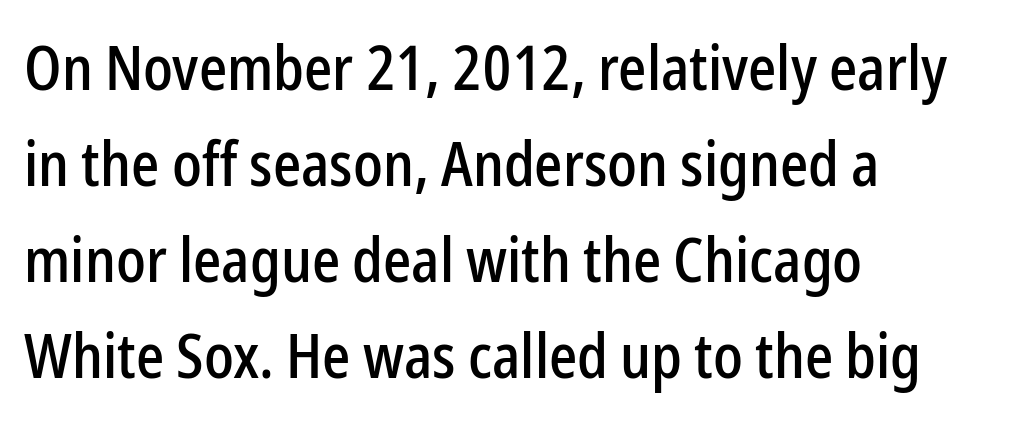
The axis of the letterforms is exactly vertical. Note the varied advance widths — an 'i' is clearly narrower than an 'm'. The letters carry no serifs — their stems end cleanly without finishing strokes. Anything drawn beneath the words? Only blank space.
